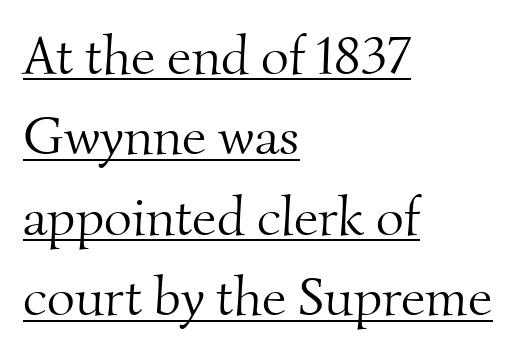
Reading down the column, the eye jumps a familiar distance to each next line. These lines are rendered in a variable-pitch font. The passage shown is underscored from start to finish. What kind of face is this? One with serifs. Stroke thickness stays within the range of a standard reading face or lighter.
